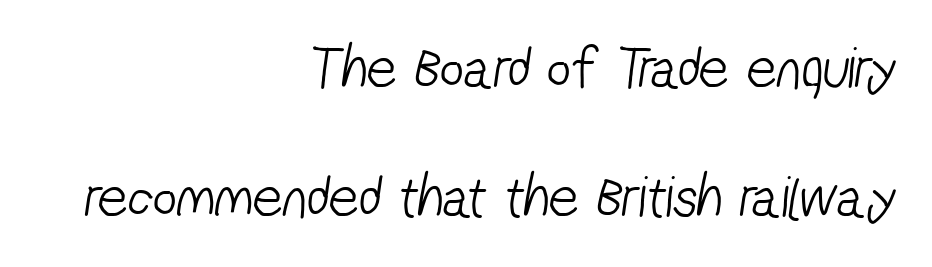
{"serif": "no", "bold": "no", "weight": "light", "width": "condensed", "stroke_contrast": "low", "x_height": "medium", "monospaced": "no", "underline": "no", "align": "right", "line_spacing": "loose", "line_spacing_ratio": 2.18, "letter_spacing": "normal", "letter_spacing_em": 0.0, "glyph_px": 59}
